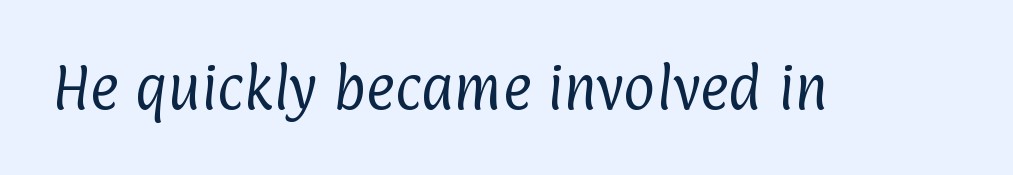
In terms of letterspacing, this is plain default setting. A typesetter would call this proportional, since set widths differ per character. Nothing sits at the stroke ends, so this counts as sans-serif. The passage shown is not bold in any degree. Check under the words: just untouched page.
